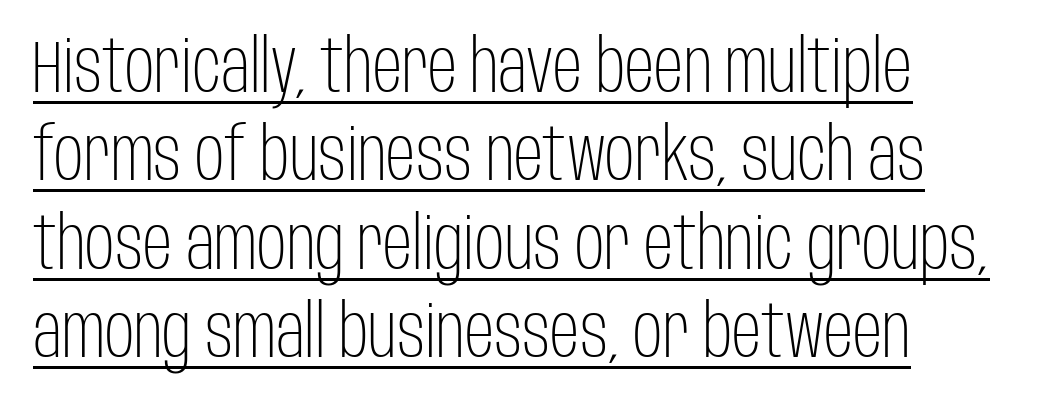
The image shows 73 px light, condensed sans-serif type, upright; set left-aligned, line spacing 1.21x, normal letter spacing, underlined; low stroke contrast and a large x-height.
